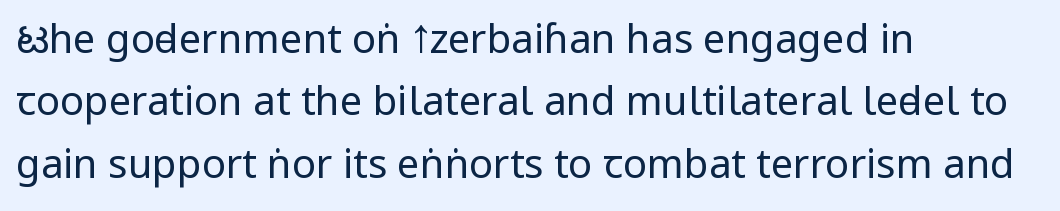
The image shows 40 px regular-weight, condensed sans-serif type, upright; set left-aligned, normal line spacing (1.56x), normal letter spacing, not underlined; low stroke contrast and a large x-height.
